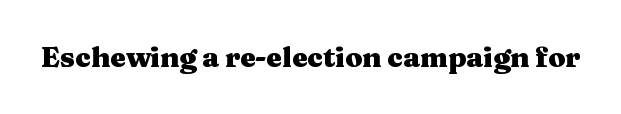
Do the characters align in a grid? No, the font is proportional. To sum up the face: it has serifs. The zone under the glyphs is completely vacant. Spacing between characters is what you'd get straight out of the box.
